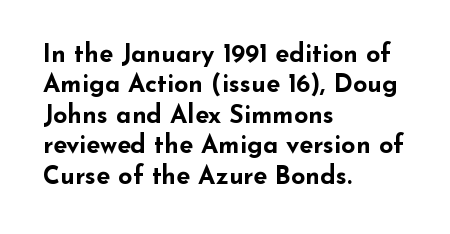
{"italic": "no", "bold": "yes", "underline": "no", "align": "left", "line_spacing_ratio": 1.22, "letter_spacing": "normal", "letter_spacing_em": 0.0, "glyph_px": 25}
